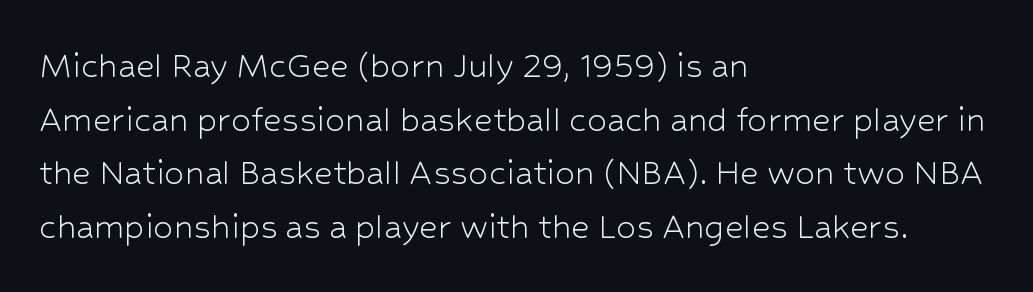
{"serif": "no", "italic": "no", "bold": "no", "weight": "light", "width": "normal", "stroke_contrast": "low", "x_height": "medium", "monospaced": "no", "underline": "no", "align": "left", "line_spacing": "normal", "line_spacing_ratio": 1.34, "letter_spacing": "normal", "letter_spacing_em": 0.0, "glyph_px": 40}
